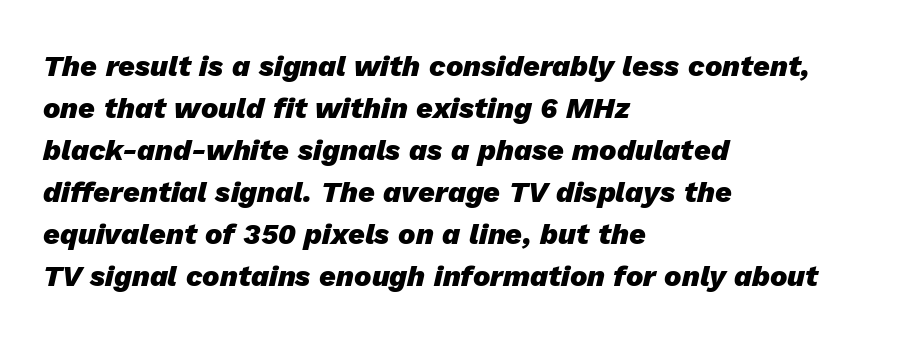
Q: Is the text bold? A: Yes.
Q: Is the text italic (slanted)? A: Yes, it leans right by about 13 degrees.
Q: Is the text underlined? A: No.
Q: How is the paragraph aligned? A: Left-aligned.
Q: Is the spacing between letters normal or unusually wide? A: Normal.
Q: Is the spacing between lines tight, normal or loose? A: Normal.
Q: Width (condensed, normal, or wide)? A: Normal.
Q: Stroke contrast? A: Low.
Q: x-height? A: Medium.
Q: Monospaced? A: No.
